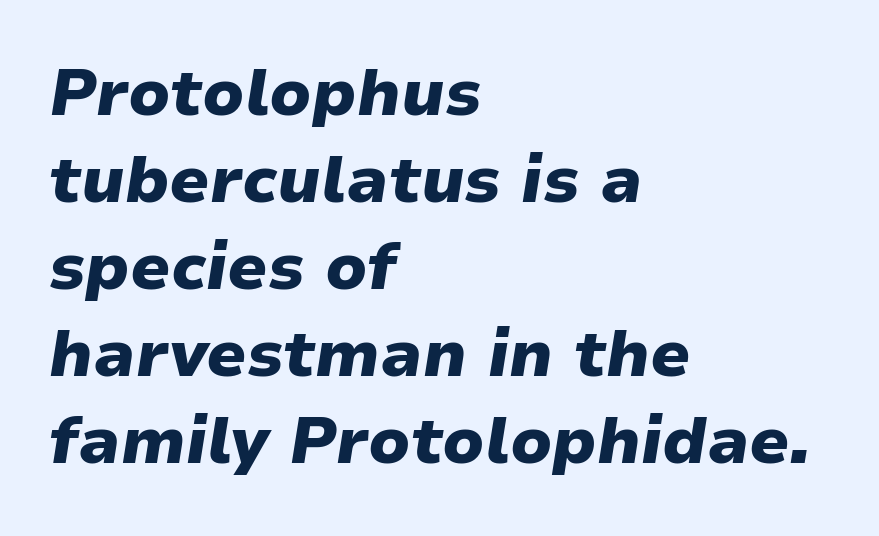
Character widths vary here, with narrow letters taking less room than wide ones. The string is rendered with underlining switched off. Line spacing here is normal. The setting favours the left margin, as ordinary paragraphs usually do.
